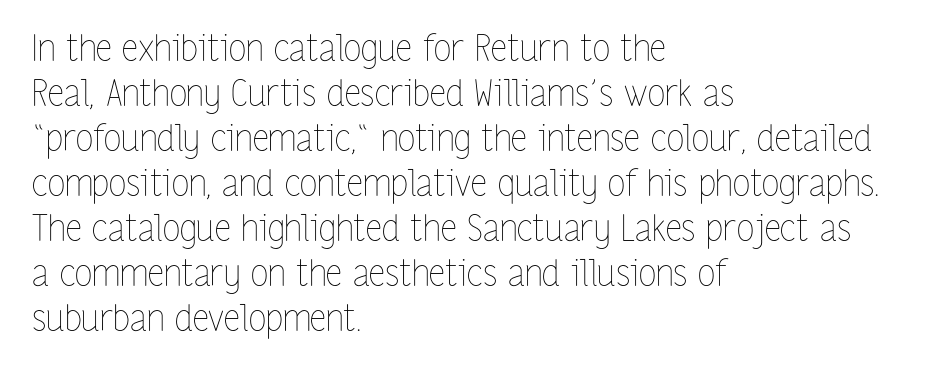
The image shows 36 px thin, condensed type, upright; set left-aligned, normal line spacing (1.25x), normal letter spacing, not underlined; low stroke contrast and a medium x-height.
